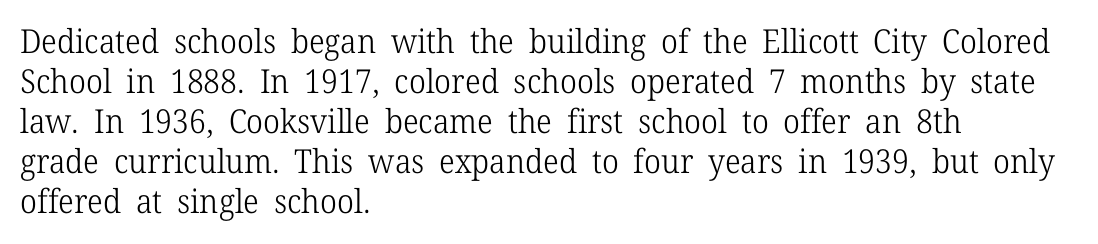
{"serif": "yes", "italic": "no", "bold": "no", "weight": "light", "width": "normal", "stroke_contrast": "low", "x_height": "medium", "monospaced": "no", "underline": "no", "align": "left", "line_spacing_ratio": 1.21, "letter_spacing": "normal", "letter_spacing_em": 0.0, "glyph_px": 33}
